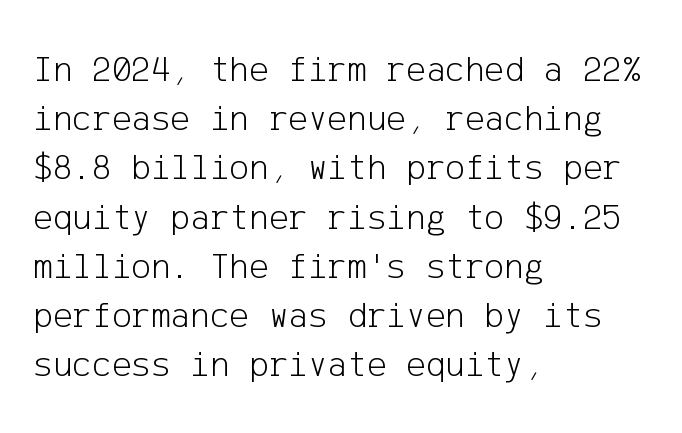
Q: Is the text bold? A: No.
Q: Is the text italic (slanted)? A: No, it is upright.
Q: Is the typeface a serif or a sans-serif typeface? A: Sans-serif.
Q: Is the text underlined? A: No.
Q: How is the paragraph aligned? A: Left-aligned.
Q: Is the spacing between letters normal or unusually wide? A: Normal.
Q: Is the spacing between lines tight, normal or loose? A: Normal.
Q: Width (condensed, normal, or wide)? A: Normal.
Q: Stroke contrast? A: Low.
Q: x-height? A: Medium.
